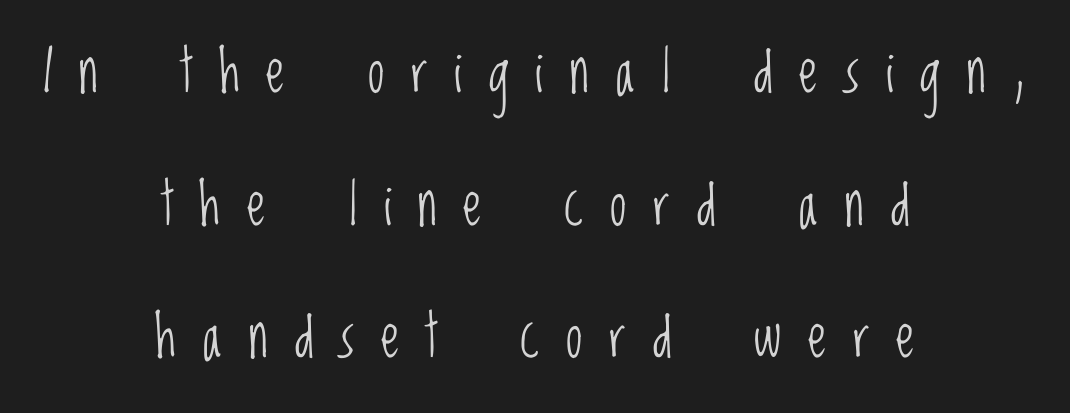
The image shows 59 px light, condensed sans-serif type, upright; set centered, loose line spacing (2.25x), unusually wide letter spacing (+0.45 em), not underlined; low stroke contrast and a large x-height.
